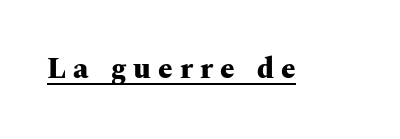
{"serif": "yes", "italic": "no", "bold": "yes", "weight": "heavy", "width": "wide", "stroke_contrast": "medium", "x_height": "medium", "monospaced": "no", "underline": "yes", "letter_spacing": "wide", "letter_spacing_em": 0.25, "glyph_px": 29}
